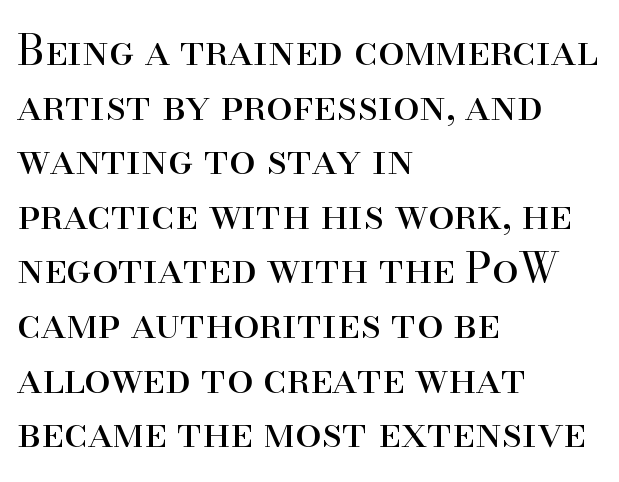
{"serif": "yes", "italic": "no", "bold": "no", "weight": "regular", "width": "normal", "stroke_contrast": "high", "x_height": "small", "monospaced": "no", "underline": "no", "align": "left", "line_spacing": "normal", "line_spacing_ratio": 1.3, "letter_spacing": "normal", "letter_spacing_em": 0.0, "glyph_px": 42}
